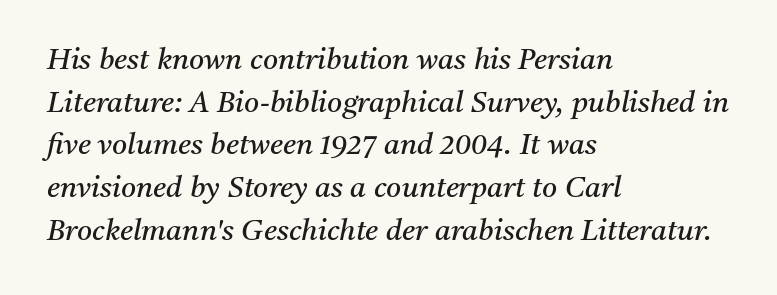
Weight: in the light-to-regular range. The rendering uses natural spacing where letterforms have individual widths. Horizontal alignment here is leftward, the default for most running prose. If you measured baseline to baseline, you'd find a middling distance. Glyph-to-glyph distance matches everyday printed text.
